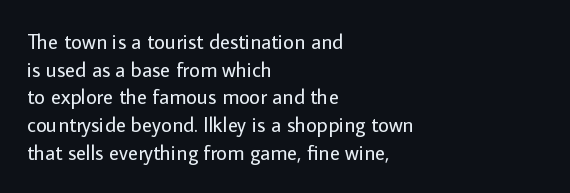
Every stem runs plumb, perpendicular to the baseline. Leftover space on each line is placed entirely after the last word. Check the space under the baseline: it is left empty. This reads as an unemphasized weight, regular at the heaviest. Caption: standard tracking, unaltered.
